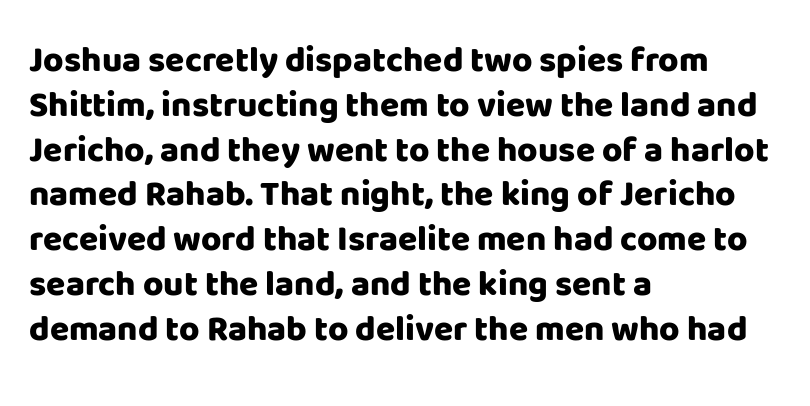
Q: Is the text bold? A: Yes.
Q: Is the text italic (slanted)? A: No, it is upright.
Q: Is the typeface a serif or a sans-serif typeface? A: Sans-serif.
Q: Is the text underlined? A: No.
Q: How is the paragraph aligned? A: Left-aligned.
Q: Is the spacing between letters normal or unusually wide? A: Normal.
Q: Is the spacing between lines tight, normal or loose? A: Normal.
Q: Width (condensed, normal, or wide)? A: Normal.
Q: Stroke contrast? A: Low.
Q: x-height? A: Large.
Q: Monospaced? A: No.
